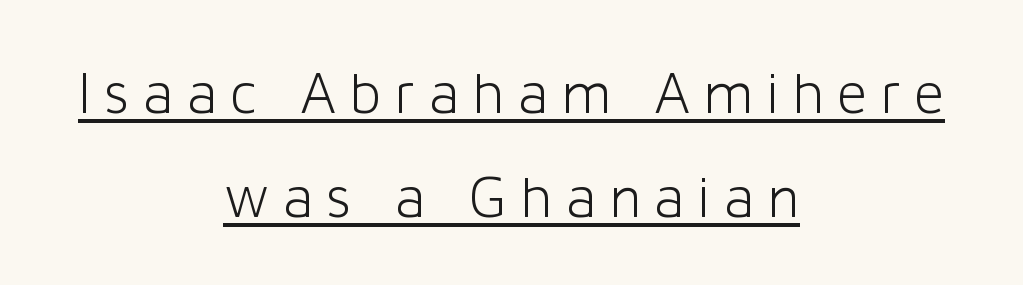
The image shows 60 px light sans-serif type, upright; set centered, line spacing 1.73x, unusually wide letter spacing (+0.21 em), underlined; low stroke contrast and a medium x-height.
